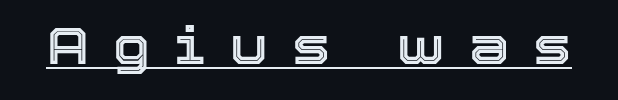
Q: Is the text italic (slanted)? A: No, it is upright.
Q: Is the text underlined? A: Yes.
Q: Is the spacing between letters normal or unusually wide? A: Unusually wide.
Q: Width (condensed, normal, or wide)? A: Normal.
Q: x-height? A: Medium.
Q: Monospaced? A: No.
